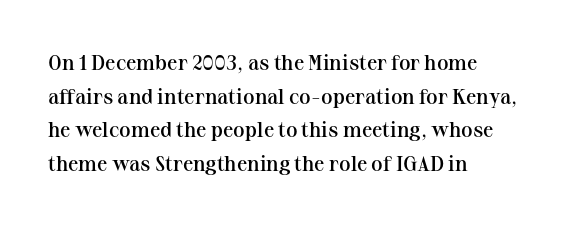
{"italic": "no", "bold": "semi", "underline": "no", "align": "left", "line_spacing": "normal", "line_spacing_ratio": 1.6, "letter_spacing": "normal", "letter_spacing_em": 0.0, "glyph_px": 21}
